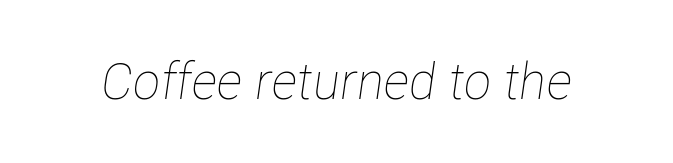
The image shows 51 px thin, condensed type, italic (leaning right); set normal letter spacing, not underlined; low stroke contrast and a medium x-height.
